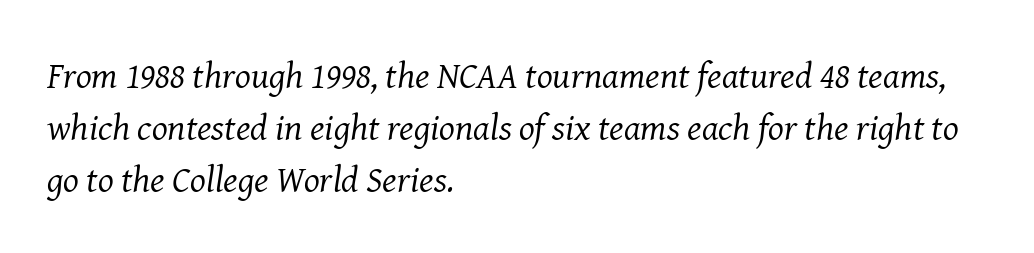
The passage shown is not underscored anywhere. Notice how the passage keeps a crisp vertical edge on the left only. Is this a sans? No — the strokes have serifs. Compared with ordinary roman type, these characters are visibly tilted. Note the varied advance widths — an 'i' is clearly narrower than an 'm'.
